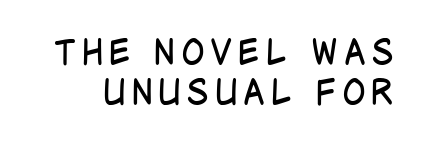
Glance below the letters and you will spot only blank space. These glyphs show unthickened strokes, regular width or finer. Is there much room between lines? No — they nearly touch. Type style note: lacks serifs. Varying glyph widths throughout — classic text-font behaviour. If you drew a line through each stem, it would be perfectly vertical.
